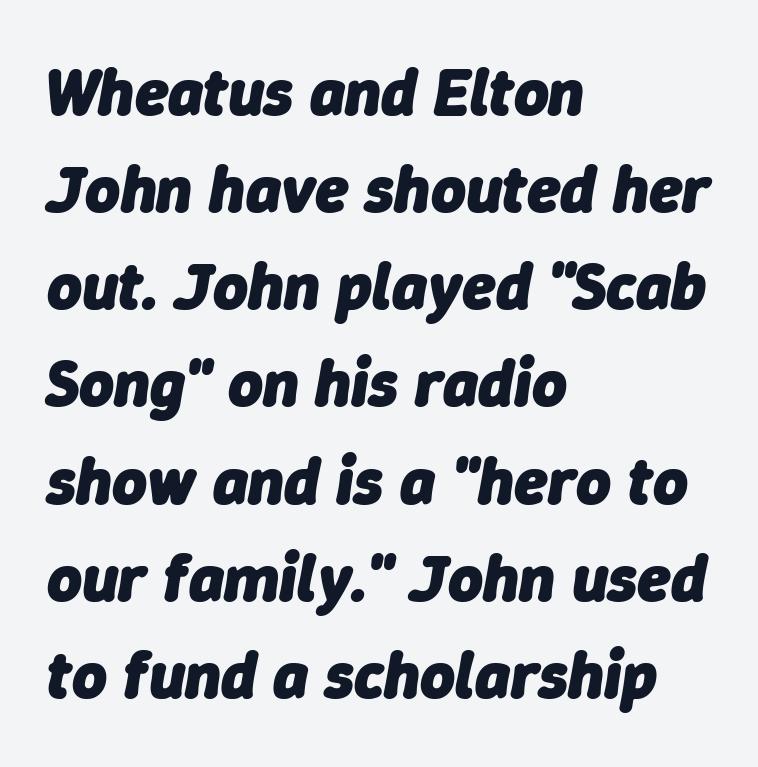
The zone under the glyphs is completely vacant. You'd pick this weight for a headline — it's a proper bold. The ragged edge is on the right, which tells us the setting is flush left. Proportional: the letters do not fall into vertical columns. This rendering leaves character spacing at its baseline value.
